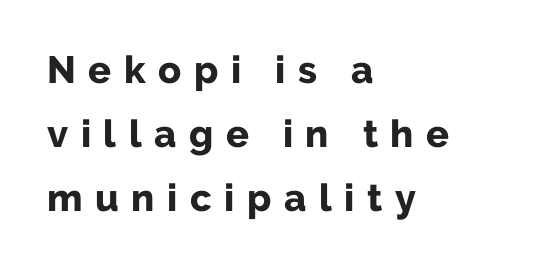
The image shows 38 px bold sans-serif type, upright; set left-aligned, normal line spacing (1.69x), unusually wide letter spacing (+0.33 em), not underlined; low stroke contrast and a medium x-height.
